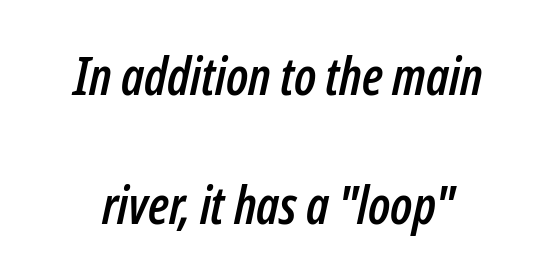
{"italic": "yes", "lean": "right", "slant_degrees": 12, "width": "condensed", "stroke_contrast": "low", "x_height": "medium", "monospaced": "no", "underline": "no", "line_spacing": "loose", "line_spacing_ratio": 2.49, "letter_spacing": "normal", "letter_spacing_em": 0.0, "glyph_px": 52}
